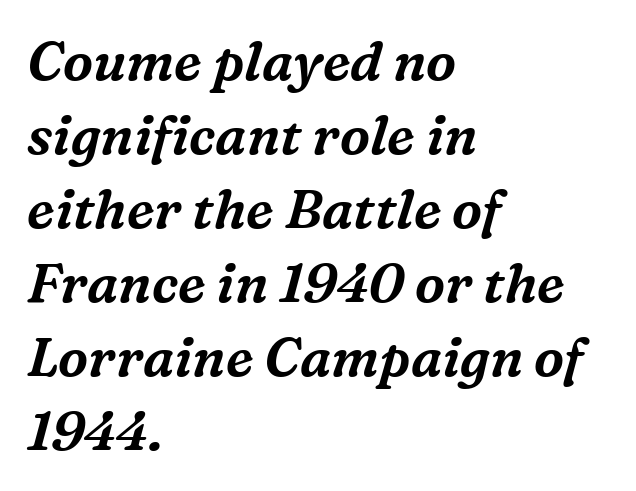
Q: Is the text italic (slanted)? A: Yes, it leans right by about 16 degrees.
Q: Is the typeface a serif or a sans-serif typeface? A: Serif.
Q: Is the text underlined? A: No.
Q: How is the paragraph aligned? A: Left-aligned.
Q: Is the spacing between letters normal or unusually wide? A: Normal.
Q: Is the spacing between lines tight, normal or loose? A: Normal.
Q: Width (condensed, normal, or wide)? A: Normal.
Q: Stroke contrast? A: Medium.
Q: x-height? A: Medium.
Q: Monospaced? A: No.
